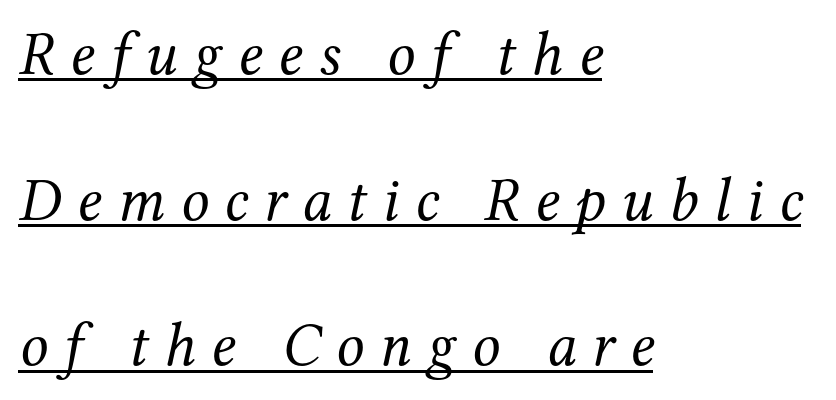
The image shows 62 px regular-weight serif type, italic (leaning right); set left-aligned, loose line spacing (2.35x), unusually wide letter spacing (+0.25 em), underlined; medium stroke contrast and a medium x-height.
